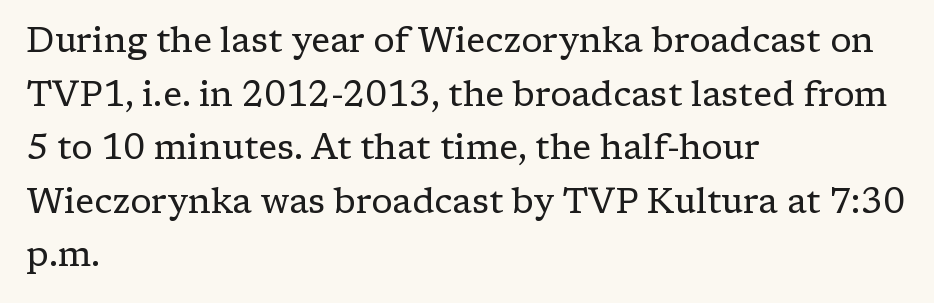
{"serif": "yes", "italic": "no", "bold": "no", "weight": "regular", "width": "normal", "stroke_contrast": "low", "x_height": "medium", "monospaced": "no", "underline": "no", "align": "left", "line_spacing": "normal", "line_spacing_ratio": 1.53, "letter_spacing": "normal", "letter_spacing_em": 0.0, "glyph_px": 35}
